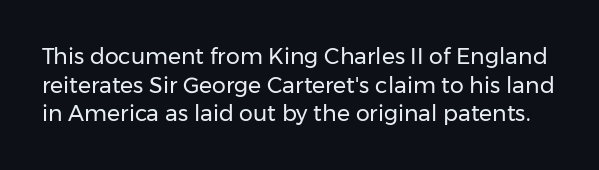
This rendering leaves character spacing at its baseline value. The axis of the letterforms is exactly vertical. Each stroke keeps to a modest, everyday thickness or less. Regular leading. Only glyphs here, with clear space below each row.
